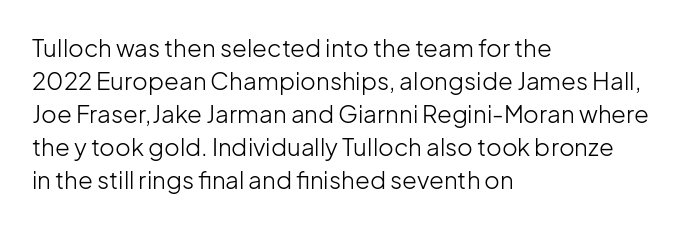
Q: Is the text bold? A: No.
Q: Is the text italic (slanted)? A: No, it is upright.
Q: Is the text underlined? A: No.
Q: How is the paragraph aligned? A: Left-aligned.
Q: Is the spacing between letters normal or unusually wide? A: Normal.
Q: Is the spacing between lines tight, normal or loose? A: Normal.
